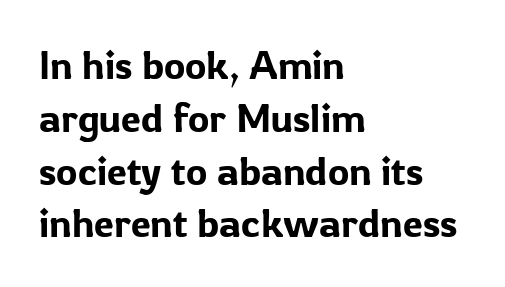
{"serif": "no", "italic": "no", "width": "normal", "stroke_contrast": "low", "x_height": "medium", "monospaced": "no", "underline": "no", "align": "left", "line_spacing": "normal", "line_spacing_ratio": 1.32, "letter_spacing": "normal", "letter_spacing_em": 0.0, "glyph_px": 40}
